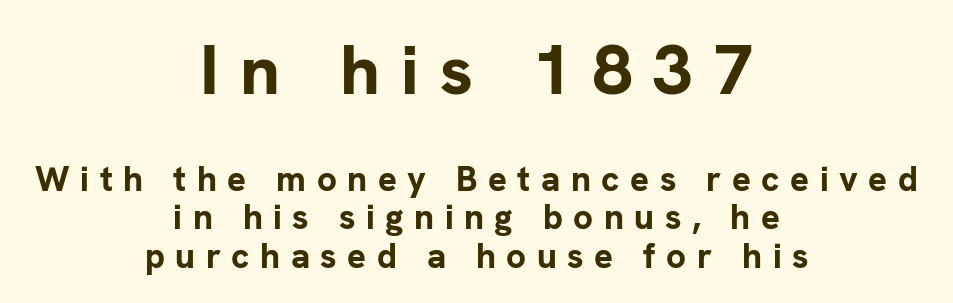
{"serif": "no", "italic": "no", "bold": "yes", "weight": "bold", "width": "normal", "stroke_contrast": "low", "x_height": "medium", "monospaced": "no", "underline": "no", "align": "center", "line_spacing": "tight", "line_spacing_ratio": 1.09, "letter_spacing": "wide", "letter_spacing_em": 0.3, "larger_block": "first", "size_ratio": 2.0, "glyph_px": 70}
